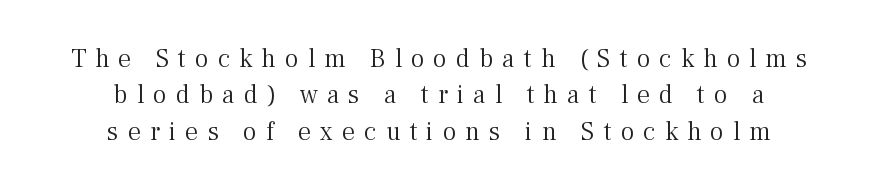
{"italic": "no", "bold": "no", "underline": "no", "align": "center", "line_spacing": "normal", "line_spacing_ratio": 1.4, "letter_spacing": "wide", "letter_spacing_em": 0.35, "glyph_px": 26}
